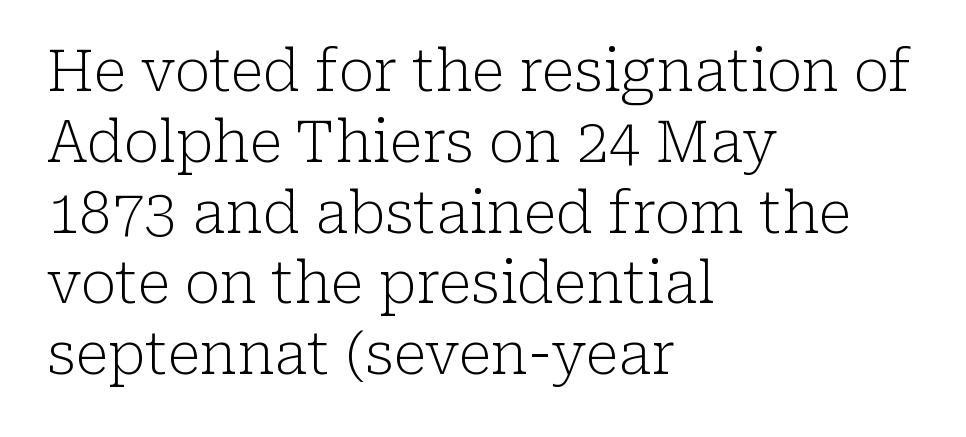
{"serif": "yes", "italic": "no", "bold": "no", "weight": "light", "width": "normal", "stroke_contrast": "low", "x_height": "medium", "monospaced": "no", "underline": "no", "align": "left", "line_spacing_ratio": 1.22, "letter_spacing": "normal", "letter_spacing_em": 0.0, "glyph_px": 58}
